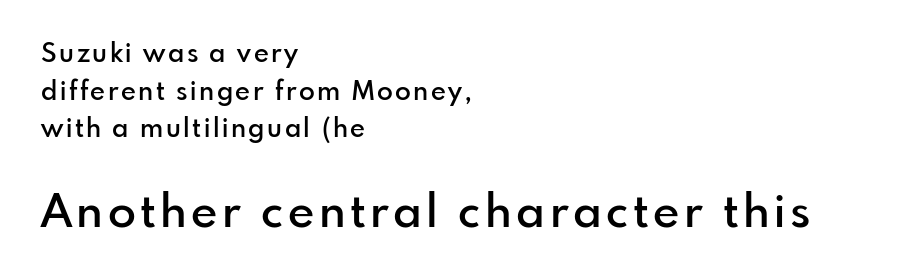
Q: Is the text bold? A: Semi-bold.
Q: Is the text italic (slanted)? A: No, it is upright.
Q: Is the typeface a serif or a sans-serif typeface? A: Sans-serif.
Q: Is the text underlined? A: No.
Q: How is the paragraph aligned? A: Left-aligned.
Q: Is the spacing between lines tight, normal or loose? A: Normal.
Q: Which block of text is set in a larger size, the first (top) or the second (bottom)? A: The second (bottom) one.
Q: Width (condensed, normal, or wide)? A: Normal.
Q: Stroke contrast? A: Low.
Q: x-height? A: Small.
Q: Monospaced? A: No.
